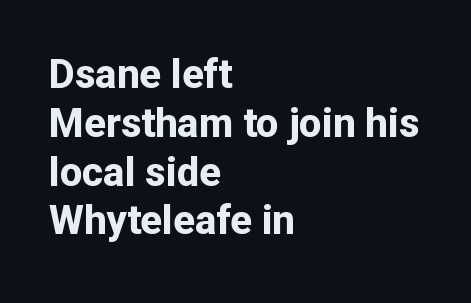
Q: Is the text bold? A: Yes.
Q: Is the text italic (slanted)? A: No, it is upright.
Q: Is the typeface a serif or a sans-serif typeface? A: Sans-serif.
Q: Is the text underlined? A: No.
Q: How is the paragraph aligned? A: Left-aligned.
Q: Is the spacing between letters normal or unusually wide? A: Normal.
Q: Width (condensed, normal, or wide)? A: Normal.
Q: Stroke contrast? A: Low.
Q: x-height? A: Medium.
Q: Monospaced? A: No.
